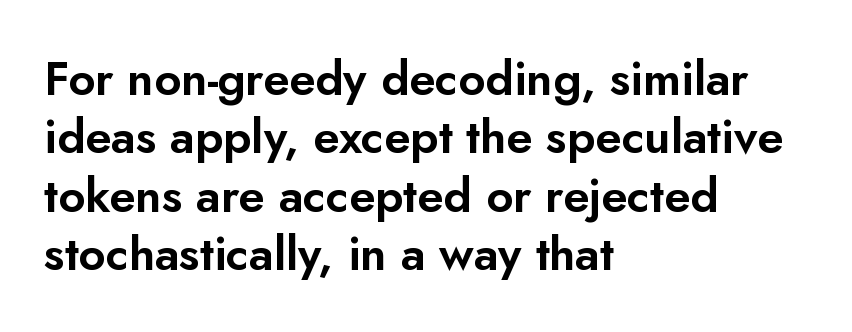
{"serif": "no", "italic": "no", "width": "normal", "stroke_contrast": "low", "x_height": "small", "monospaced": "no", "underline": "no", "align": "left", "line_spacing_ratio": 1.24, "letter_spacing": "normal", "letter_spacing_em": 0.0, "glyph_px": 47}
